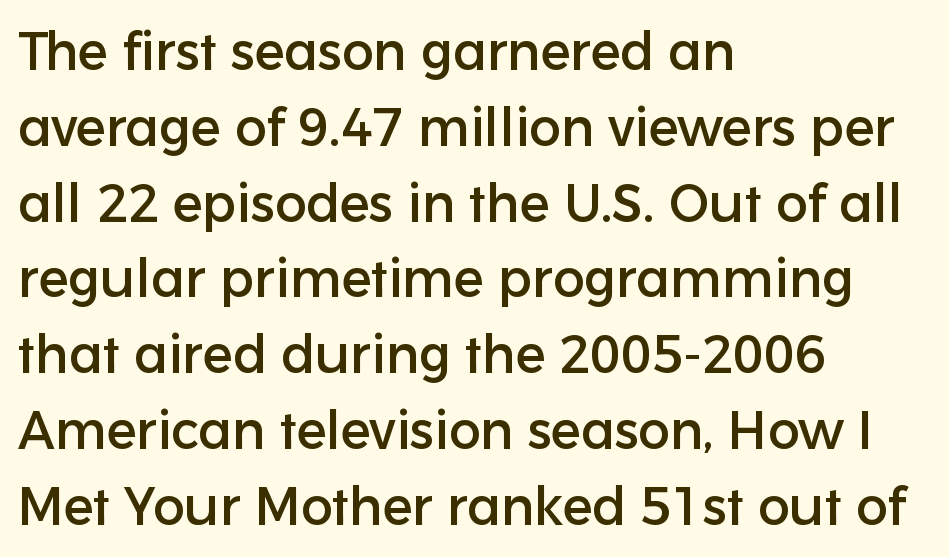
{"serif": "no", "italic": "no", "width": "normal", "stroke_contrast": "low", "x_height": "medium", "monospaced": "no", "underline": "no", "align": "left", "line_spacing": "normal", "line_spacing_ratio": 1.43, "letter_spacing": "normal", "letter_spacing_em": 0.0, "glyph_px": 53}
